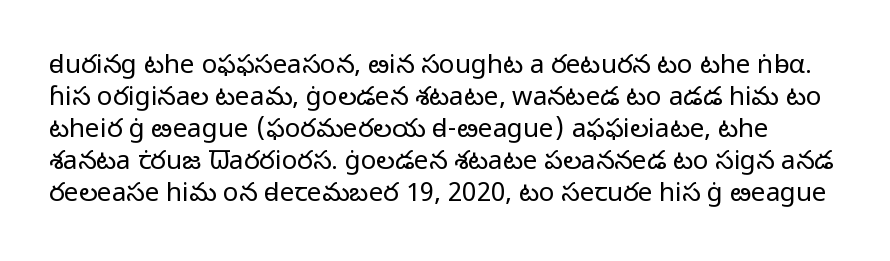
Think standard paragraph weight, or any step lighter than that. Only glyphs here, with clear space below each row. Is there any slant? The stems are plumb. Characters follow at the spacing the type designer built in.
